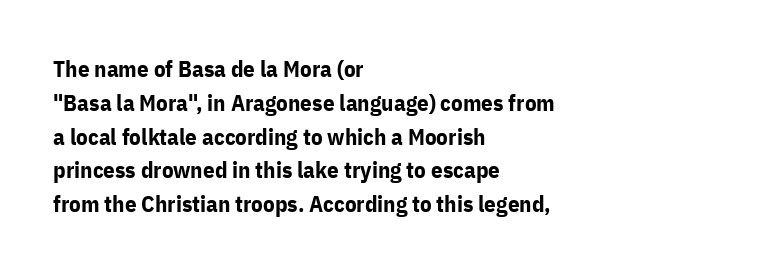
The image shows 23 px bold type, upright; set left-aligned, normal line spacing (1.47x), normal letter spacing, not underlined.
